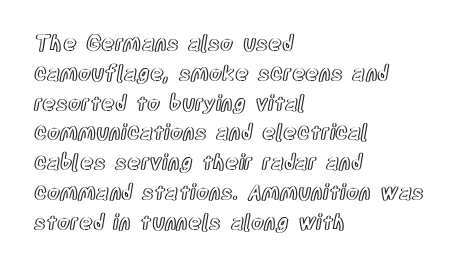
The image shows 21 px text type; set left-aligned, normal line spacing (1.42x), normal letter spacing, not underlined.
